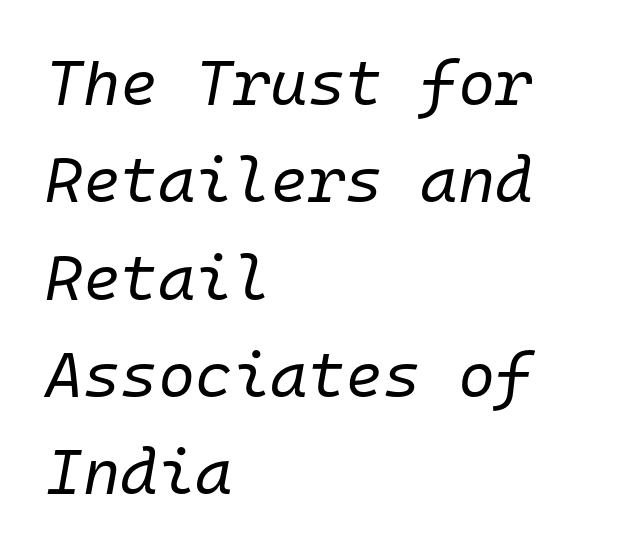
The image shows 64 px regular-weight type, italic (leaning right), monospaced; set left-aligned, normal line spacing (1.52x), normal letter spacing, not underlined; low stroke contrast and a medium x-height.
